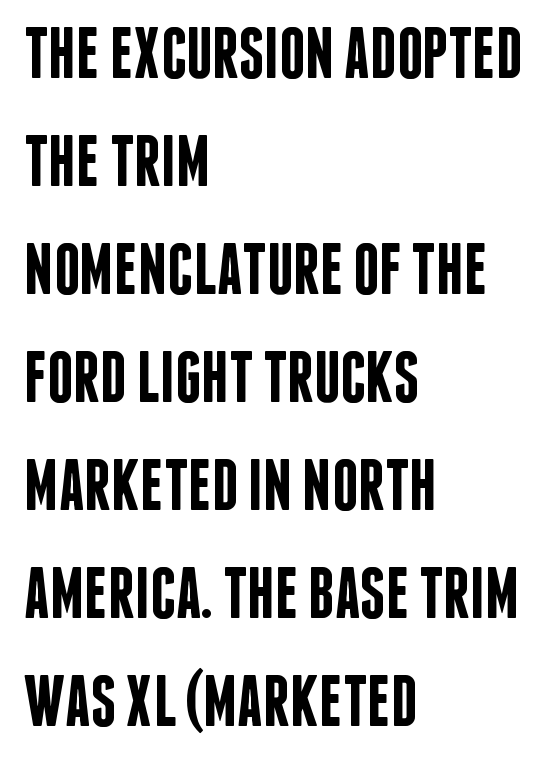
The image shows 72 px semibold, condensed sans-serif type, upright; set left-aligned, normal line spacing (1.5x), normal letter spacing, not underlined; low stroke contrast and a large x-height.
